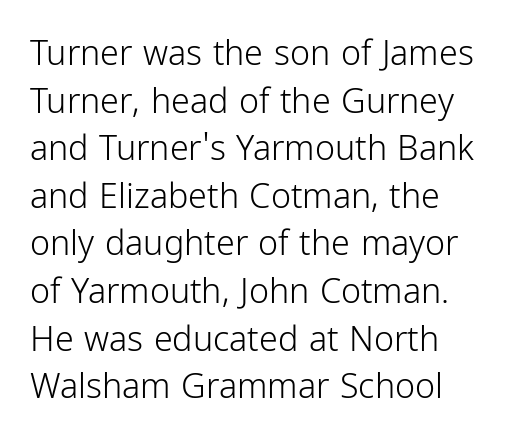
{"serif": "no", "italic": "no", "bold": "no", "weight": "light", "width": "condensed", "stroke_contrast": "low", "x_height": "medium", "monospaced": "no", "underline": "no", "line_spacing": "normal", "line_spacing_ratio": 1.4, "letter_spacing": "normal", "letter_spacing_em": 0.0, "glyph_px": 34}
